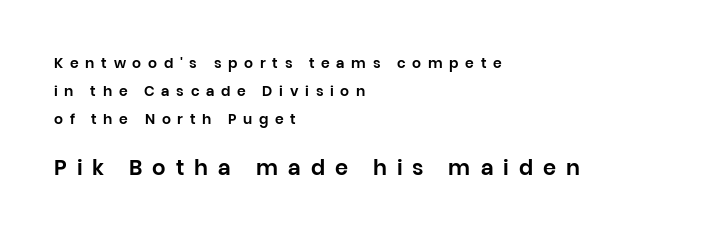
Q: Is the text italic (slanted)? A: No, it is upright.
Q: Is the text underlined? A: No.
Q: How is the paragraph aligned? A: Left-aligned.
Q: Is the spacing between letters normal or unusually wide? A: Unusually wide.
Q: Is the spacing between lines tight, normal or loose? A: Loose.
Q: Which block of text is set in a larger size, the first (top) or the second (bottom)? A: The second (bottom) one.
